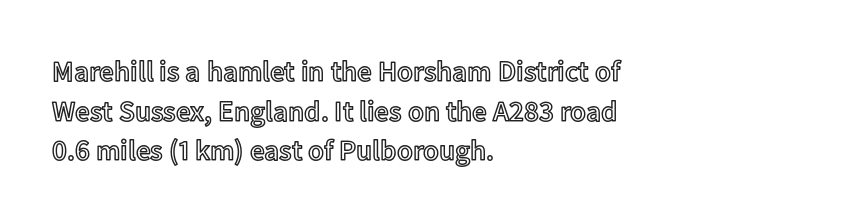
Q: Is the text italic (slanted)? A: No, it is upright.
Q: Is the text underlined? A: No.
Q: How is the paragraph aligned? A: Left-aligned.
Q: Is the spacing between letters normal or unusually wide? A: Normal.
Q: Is the spacing between lines tight, normal or loose? A: Normal.
Q: Width (condensed, normal, or wide)? A: Normal.
Q: x-height? A: Medium.
Q: Monospaced? A: No.
